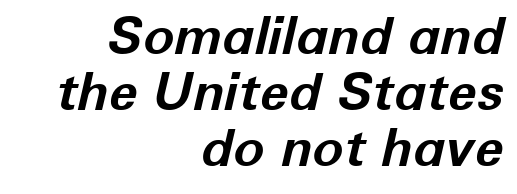
Q: Is the text bold? A: Yes.
Q: Is the text italic (slanted)? A: Yes, it leans right by about 12 degrees.
Q: Is the text underlined? A: No.
Q: How is the paragraph aligned? A: Right-aligned.
Q: Is the spacing between letters normal or unusually wide? A: Normal.
Q: Is the spacing between lines tight, normal or loose? A: Tight.
Q: Width (condensed, normal, or wide)? A: Normal.
Q: Stroke contrast? A: Low.
Q: x-height? A: Medium.
Q: Monospaced? A: No.
